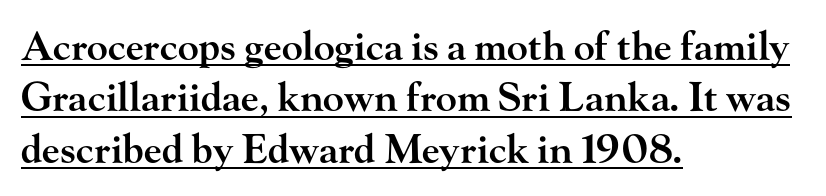
If you drew a line through each stem, it would be perfectly vertical. The rendering keeps characters at their native spacing. Quick note: interline space is typical. Is this a fixed-width face? No — the glyphs have proportional, varying widths.
